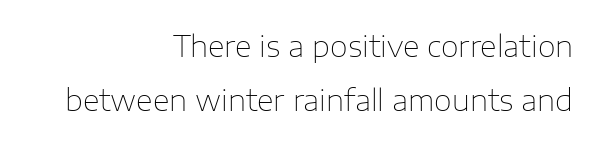
Q: Is the text bold? A: No.
Q: Is the text italic (slanted)? A: No, it is upright.
Q: Is the typeface a serif or a sans-serif typeface? A: Sans-serif.
Q: Is the text underlined? A: No.
Q: How is the paragraph aligned? A: Right-aligned.
Q: Is the spacing between letters normal or unusually wide? A: Normal.
Q: Width (condensed, normal, or wide)? A: Normal.
Q: Stroke contrast? A: Low.
Q: x-height? A: Medium.
Q: Monospaced? A: No.
